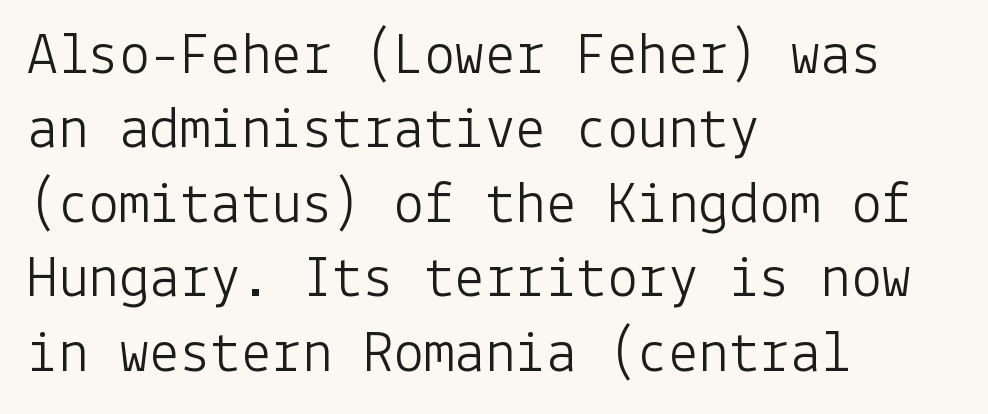
Q: Is the text bold? A: No.
Q: Is the text italic (slanted)? A: No, it is upright.
Q: Is the typeface a serif or a sans-serif typeface? A: Sans-serif.
Q: Is the text underlined? A: No.
Q: How is the paragraph aligned? A: Left-aligned.
Q: Is the spacing between letters normal or unusually wide? A: Normal.
Q: Width (condensed, normal, or wide)? A: Normal.
Q: Stroke contrast? A: Low.
Q: x-height? A: Medium.
